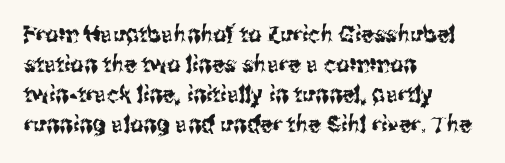
Q: Is the text italic (slanted)? A: No, it is upright.
Q: Is the text underlined? A: No.
Q: How is the paragraph aligned? A: Left-aligned.
Q: Is the spacing between letters normal or unusually wide? A: Normal.
Q: Is the spacing between lines tight, normal or loose? A: Normal.
